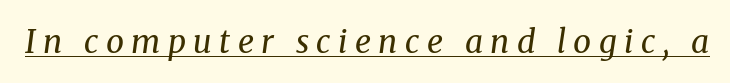
The designer went with a serif here, giving each stem small feet. A typesetter would call this proportional, since set widths differ per character. The letterforms sit at book weight or below. Italic: yes, the glyphs are oblique.
